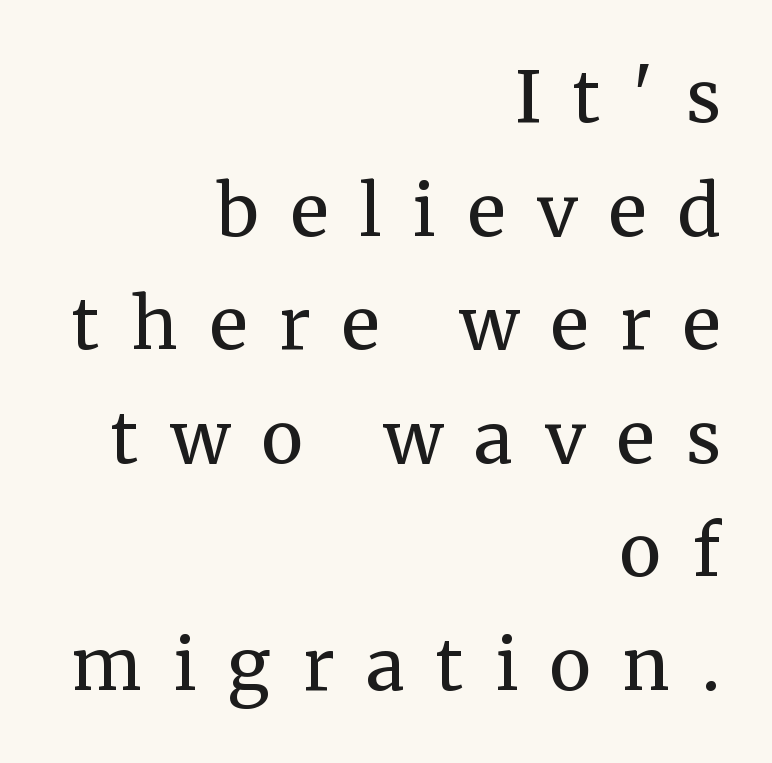
Nobody drew a line under any word here. Notice how descenders clear the ascenders below comfortably — that's standard leading. Spacing verdict: proportional, widths tailored to each character. Regarding serifs, this sample has them.
